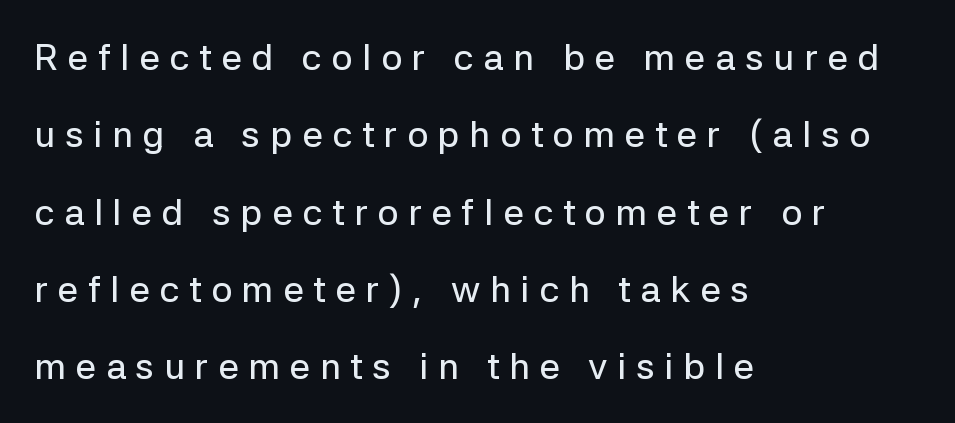
The image shows 37 px sans-serif type, upright; set left-aligned, loose line spacing (2.09x), unusually wide letter spacing (+0.26 em), not underlined; low stroke contrast and a medium x-height.
